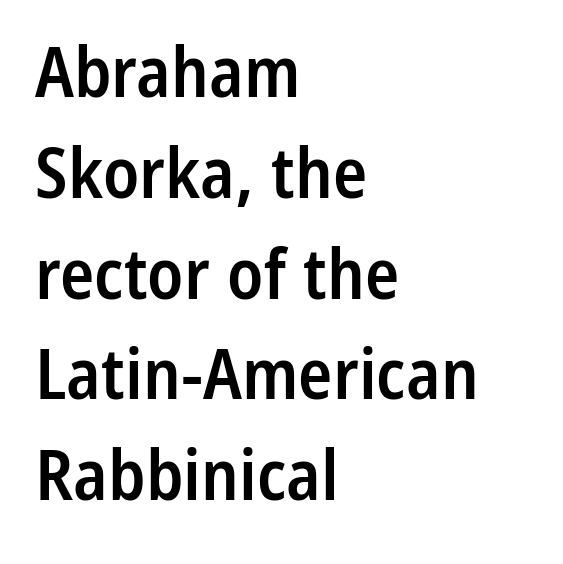
Q: Is the text bold? A: Semi-bold.
Q: Is the text italic (slanted)? A: No, it is upright.
Q: Is the typeface a serif or a sans-serif typeface? A: Sans-serif.
Q: Is the text underlined? A: No.
Q: How is the paragraph aligned? A: Left-aligned.
Q: Is the spacing between letters normal or unusually wide? A: Normal.
Q: Is the spacing between lines tight, normal or loose? A: Normal.
Q: Width (condensed, normal, or wide)? A: Condensed.
Q: Stroke contrast? A: Low.
Q: x-height? A: Medium.
Q: Monospaced? A: No.
